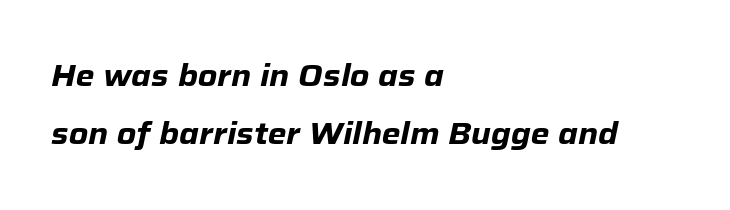
Q: Is the text bold? A: Yes.
Q: Is the text italic (slanted)? A: Yes, it leans right by about 12 degrees.
Q: Is the text underlined? A: No.
Q: How is the paragraph aligned? A: Left-aligned.
Q: Is the spacing between letters normal or unusually wide? A: Normal.
Q: Is the spacing between lines tight, normal or loose? A: Loose.
Q: Width (condensed, normal, or wide)? A: Normal.
Q: Stroke contrast? A: Low.
Q: x-height? A: Medium.
Q: Monospaced? A: No.
